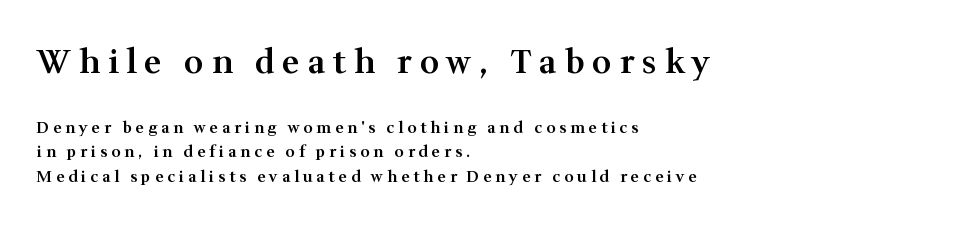
{"serif": "yes", "italic": "no", "bold": "semi", "weight": "semibold", "width": "normal", "stroke_contrast": "medium", "x_height": "medium", "monospaced": "no", "underline": "no", "align": "left", "line_spacing": "normal", "line_spacing_ratio": 1.55, "letter_spacing": "wide", "letter_spacing_em": 0.24, "larger_block": "first", "size_ratio": 2.06, "glyph_px": 33}
